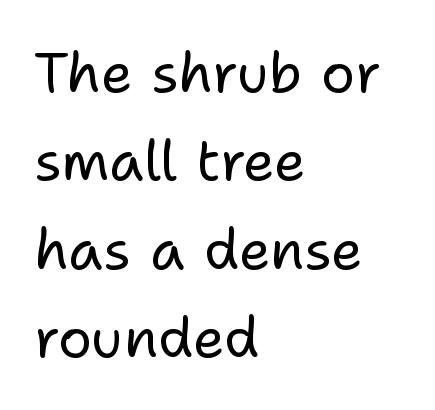
Each letter keeps its own natural width here, so spacing adapts to shape. Leading: standard. The text block is weighted toward the left margin, trailing off unevenly rightward. Posture: vertical.
